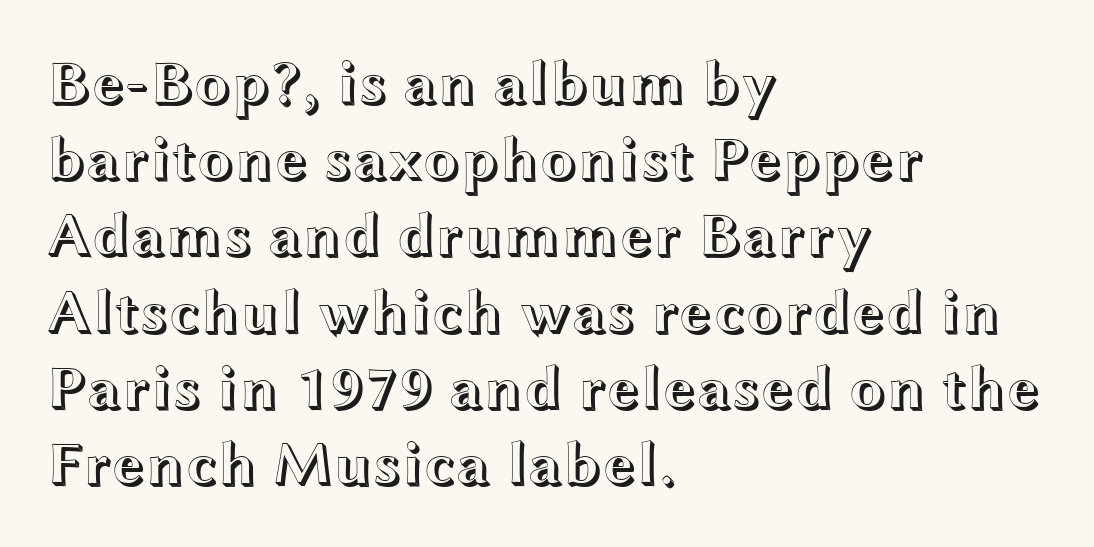
The image shows 61 px wide type, upright; set left-aligned, normal line spacing (1.25x), normal letter spacing, not underlined; a medium x-height.
